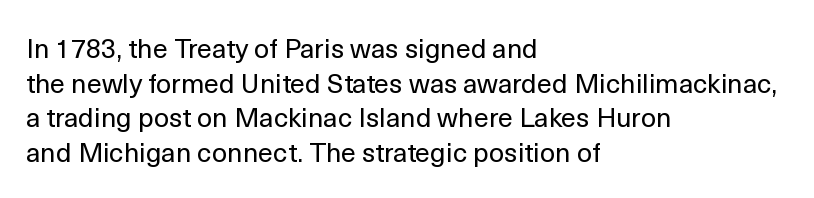
{"italic": "no", "bold": "no", "underline": "no", "align": "left", "line_spacing": "normal", "line_spacing_ratio": 1.28, "letter_spacing": "normal", "letter_spacing_em": 0.0, "glyph_px": 27}
